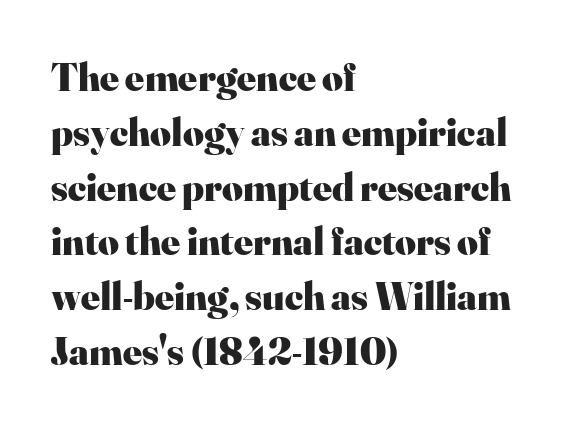
Q: Is the text bold? A: Yes.
Q: Is the text italic (slanted)? A: No, it is upright.
Q: Is the typeface a serif or a sans-serif typeface? A: Serif.
Q: Is the text underlined? A: No.
Q: How is the paragraph aligned? A: Left-aligned.
Q: Is the spacing between letters normal or unusually wide? A: Normal.
Q: Is the spacing between lines tight, normal or loose? A: Normal.
Q: Width (condensed, normal, or wide)? A: Normal.
Q: Stroke contrast? A: High.
Q: x-height? A: Small.
Q: Monospaced? A: No.
